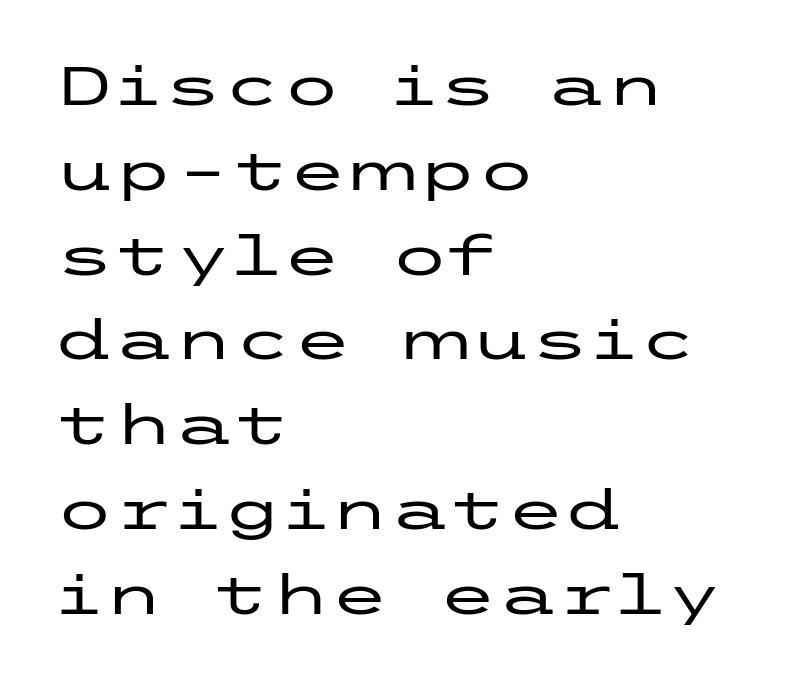
{"serif": "no", "italic": "no", "width": "wide", "stroke_contrast": "low", "x_height": "medium", "underline": "no", "align": "left", "line_spacing": "normal", "line_spacing_ratio": 1.57, "letter_spacing": "normal", "letter_spacing_em": 0.0, "glyph_px": 54}
